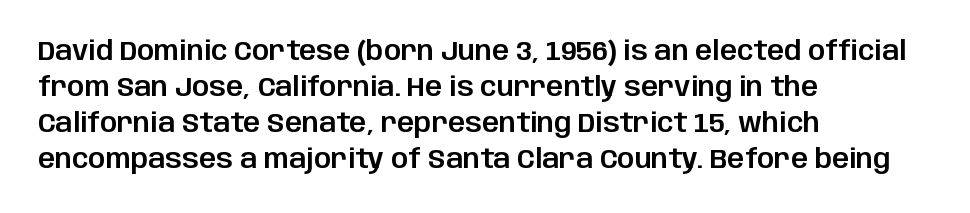
The image shows 27 px text type, upright; set left-aligned, normal line spacing (1.33x), normal letter spacing, not underlined.
